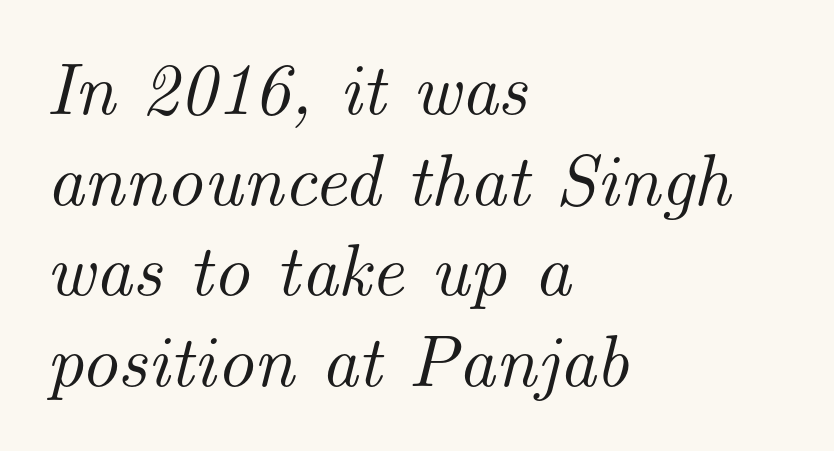
{"serif": "yes", "italic": "yes", "lean": "right", "slant_degrees": 14, "width": "normal", "stroke_contrast": "medium", "x_height": "small", "monospaced": "no", "underline": "no", "align": "left", "line_spacing_ratio": 1.24, "letter_spacing": "normal", "letter_spacing_em": 0.0, "glyph_px": 73}
